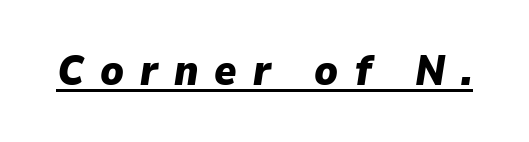
The image shows 42 px heavy type, italic (leaning right); set unusually wide letter spacing (+0.38 em), underlined; low stroke contrast and a medium x-height.
